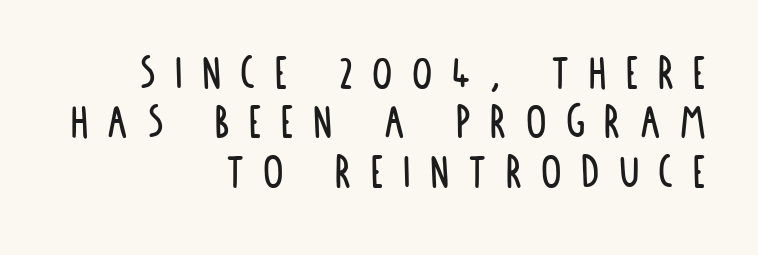
{"serif": "no", "italic": "no", "width": "condensed", "stroke_contrast": "low", "x_height": "large", "monospaced": "no", "underline": "no", "align": "right", "line_spacing": "tight", "line_spacing_ratio": 0.97, "letter_spacing": "wide", "letter_spacing_em": 0.38, "glyph_px": 51}
